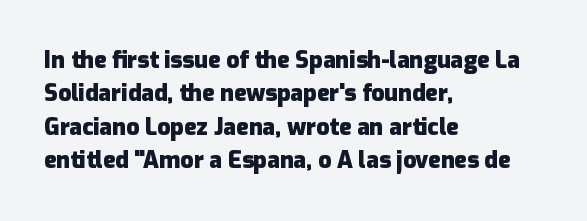
The image shows 23 px bold type, upright; set left-aligned, normal line spacing (1.45x), normal letter spacing, not underlined.
